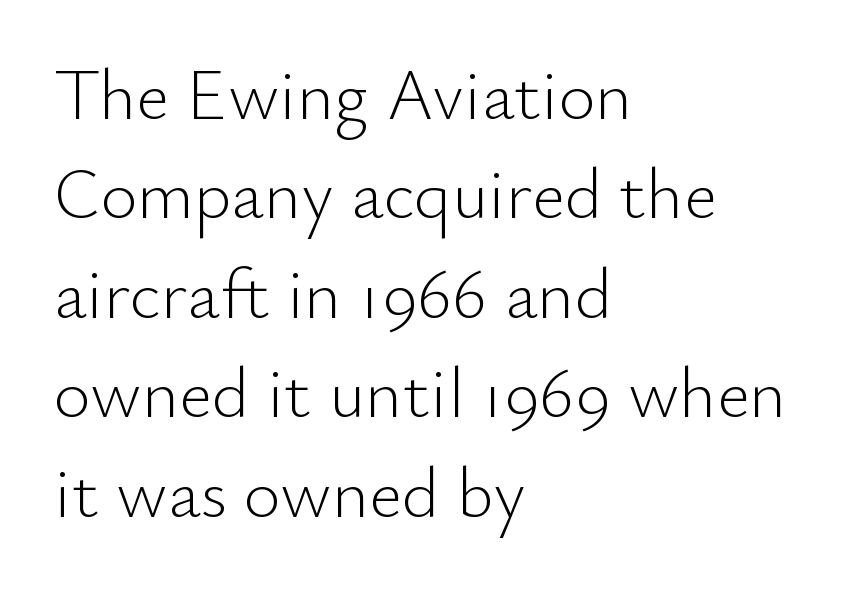
Q: Is the text bold? A: No.
Q: Is the text italic (slanted)? A: No, it is upright.
Q: Is the typeface a serif or a sans-serif typeface? A: Sans-serif.
Q: Is the text underlined? A: No.
Q: How is the paragraph aligned? A: Left-aligned.
Q: Is the spacing between letters normal or unusually wide? A: Normal.
Q: Is the spacing between lines tight, normal or loose? A: Normal.
Q: Width (condensed, normal, or wide)? A: Normal.
Q: Stroke contrast? A: Low.
Q: x-height? A: Small.
Q: Monospaced? A: No.
